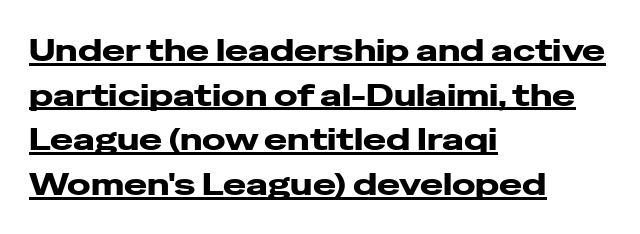
Notice how the stems are strictly vertical — no italics here. Observe the absence of serifs on each vertical stroke in this sample. How are the letters spaced? Ordinarily, with no added tracking. Beneath each row of characters lies a ruled line. Looks like regular typesetting: each glyph gets only the width it needs. Is there much room between lines? A standard amount, neither cramped nor airy.
